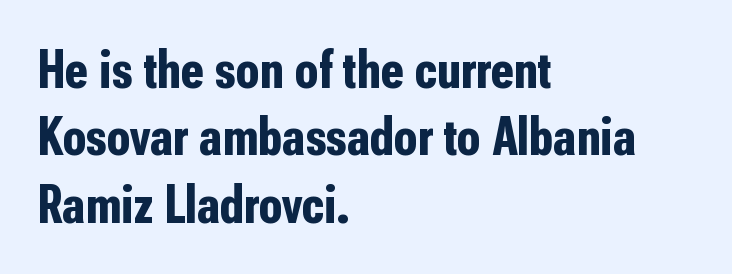
Q: Is the text bold? A: Yes.
Q: Is the text italic (slanted)? A: No, it is upright.
Q: Is the typeface a serif or a sans-serif typeface? A: Sans-serif.
Q: Is the text underlined? A: No.
Q: How is the paragraph aligned? A: Left-aligned.
Q: Is the spacing between letters normal or unusually wide? A: Normal.
Q: Is the spacing between lines tight, normal or loose? A: Normal.
Q: Width (condensed, normal, or wide)? A: Condensed.
Q: Stroke contrast? A: Low.
Q: x-height? A: Medium.
Q: Monospaced? A: No.
